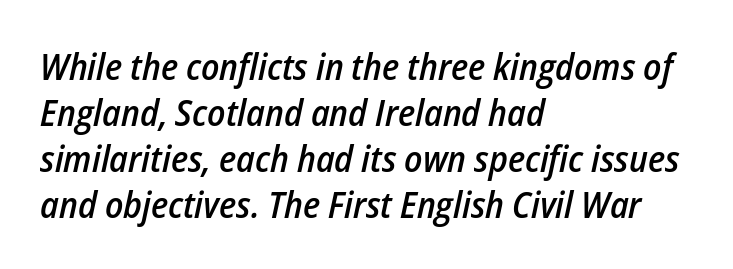
Q: Is the text bold? A: Semi-bold.
Q: Is the text italic (slanted)? A: Yes, it leans right by about 12 degrees.
Q: Is the text underlined? A: No.
Q: How is the paragraph aligned? A: Left-aligned.
Q: Is the spacing between letters normal or unusually wide? A: Normal.
Q: Width (condensed, normal, or wide)? A: Condensed.
Q: Stroke contrast? A: Low.
Q: x-height? A: Medium.
Q: Monospaced? A: No.
